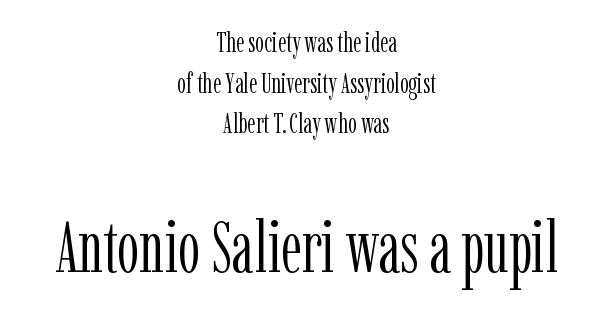
The image shows 71 px light, condensed serif type, upright; set centered, normal line spacing (1.45x), normal letter spacing, not underlined; the second (bottom) block is 2.54x larger; low stroke contrast and a medium x-height.
